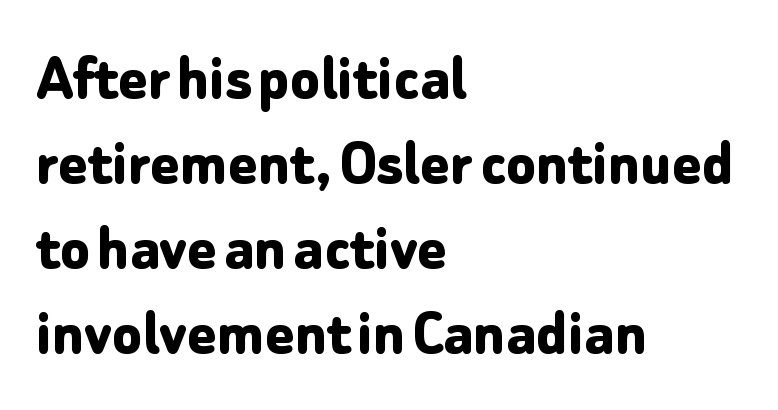
The specimen omits any rule beneath the text block's lines. Here the designer chose a conventional face with non-uniform glyph widths. This rendering employs a face without finishing strokes, i.e., a sans-serif. What weight is shown? A full bold with thick strokes.
